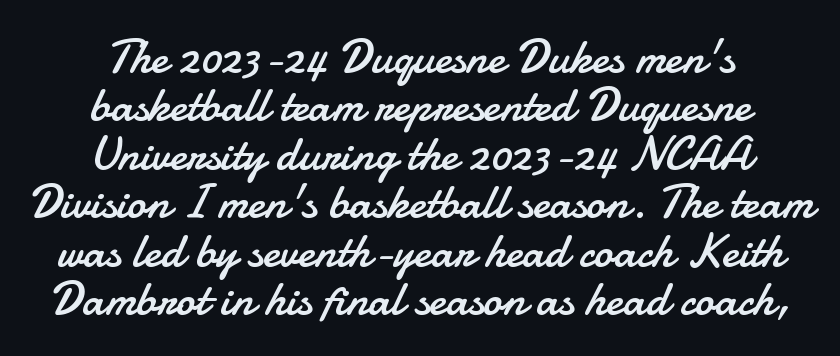
{"serif": "no", "bold": "no", "weight": "regular", "width": "normal", "stroke_contrast": "low", "x_height": "small", "monospaced": "no", "underline": "no", "align": "center", "line_spacing": "tight", "line_spacing_ratio": 1.01, "letter_spacing": "normal", "letter_spacing_em": 0.0, "glyph_px": 48}
